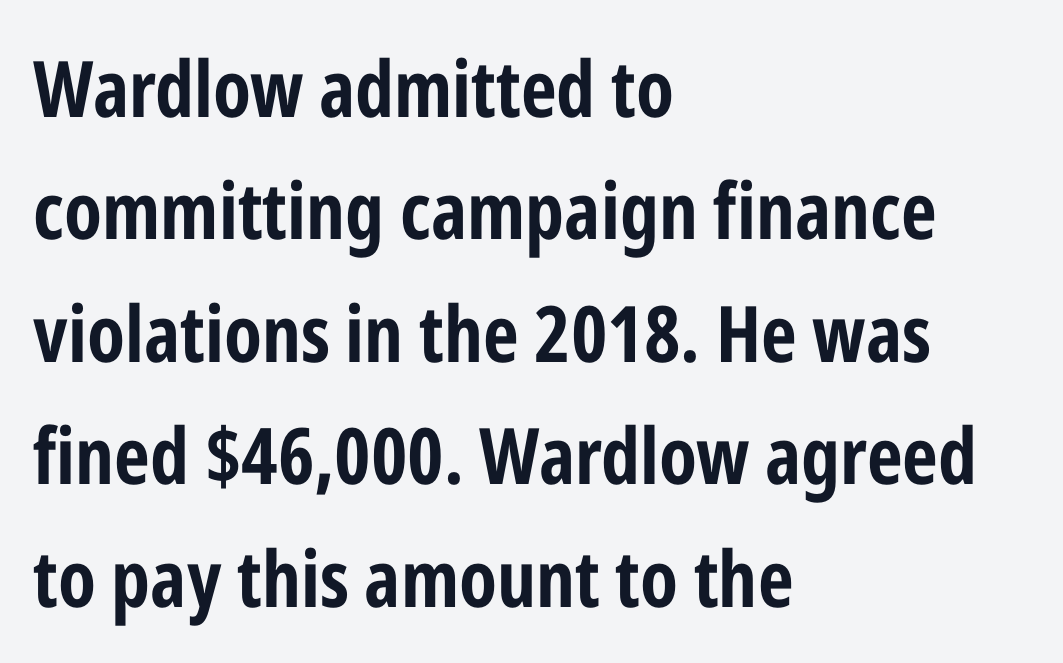
Here the designer chose a conventional face with non-uniform glyph widths. Type style note: lacks serifs. How are the letters spaced? Ordinarily, with no added tracking. The lettering stays uniformly vertical, giving the passage a roman look.
